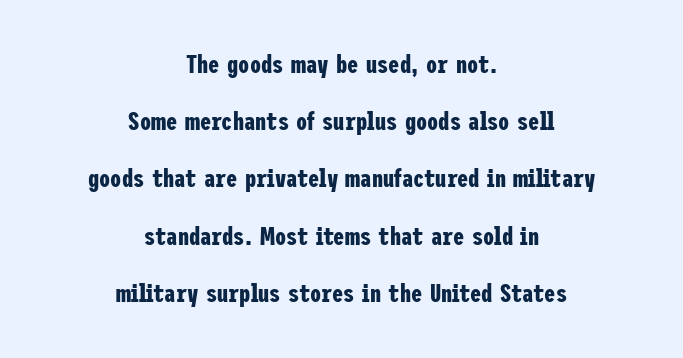
{"italic": "no", "bold": "yes", "underline": "no", "align": "center", "line_spacing": "loose", "line_spacing_ratio": 2.29, "letter_spacing": "normal", "letter_spacing_em": 0.0, "glyph_px": 25}
